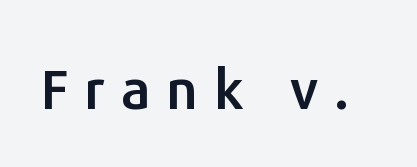
{"serif": "no", "italic": "no", "width": "normal", "stroke_contrast": "low", "x_height": "medium", "monospaced": "no", "underline": "no", "letter_spacing": "wide", "letter_spacing_em": 0.29, "glyph_px": 55}
